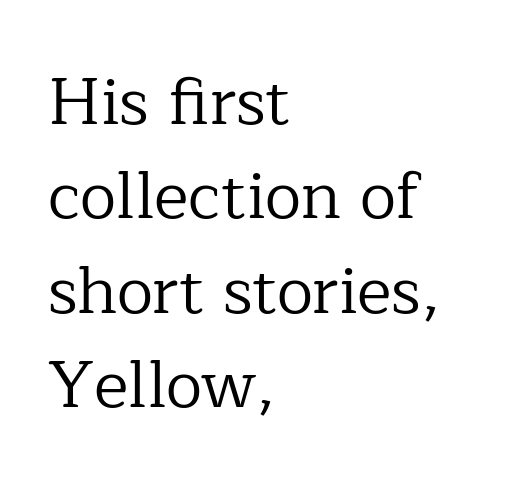
The image shows 66 px regular-weight serif type, upright; set left-aligned, normal line spacing (1.43x), normal letter spacing, not underlined; low stroke contrast and a medium x-height.
